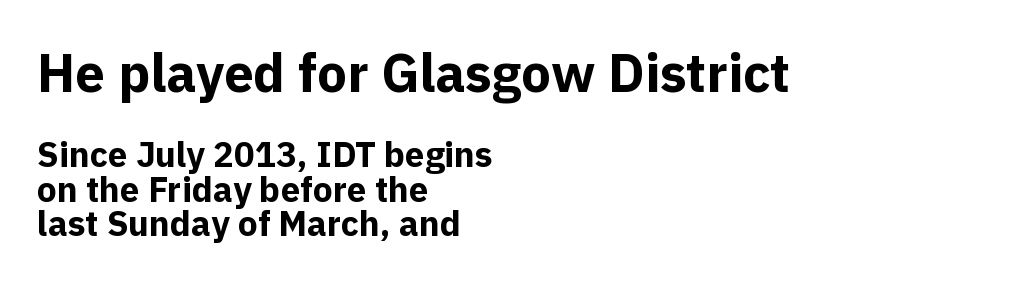
The image shows 53 px bold sans-serif type, upright; set left-aligned, tight line spacing (0.98x), normal letter spacing, not underlined; the first (top) block is 1.51x larger; a medium x-height.
